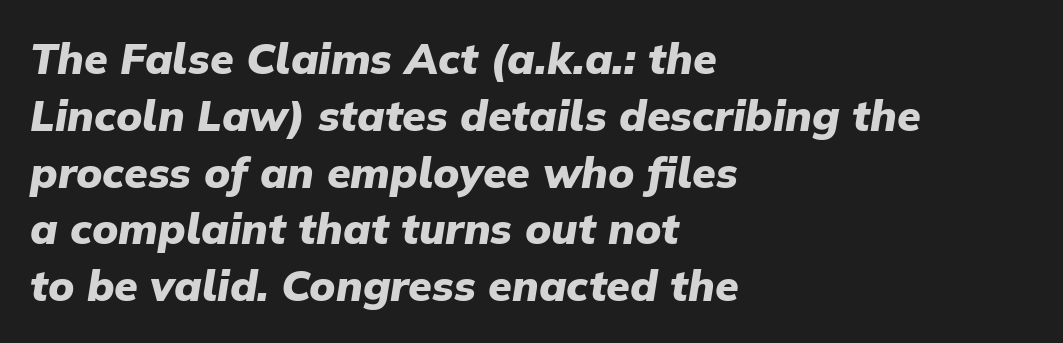
{"italic": "yes", "lean": "right", "slant_degrees": 9, "bold": "yes", "weight": "heavy", "width": "normal", "stroke_contrast": "low", "x_height": "medium", "monospaced": "no", "underline": "no", "align": "left", "line_spacing": "normal", "line_spacing_ratio": 1.32, "letter_spacing": "normal", "letter_spacing_em": 0.0, "glyph_px": 43}
